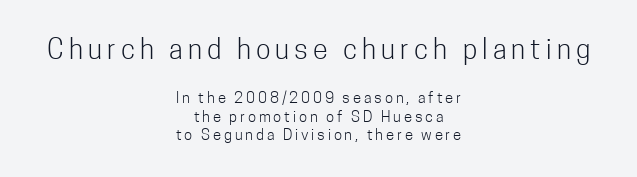
{"italic": "no", "bold": "no", "underline": "no", "align": "center", "line_spacing": "normal", "line_spacing_ratio": 1.26, "larger_block": "first", "size_ratio": 1.8, "glyph_px": 27}
